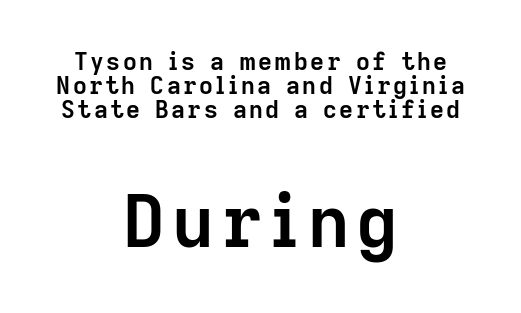
The image shows 72 px semibold sans-serif type, upright; set centered, tight line spacing (1.0x), not underlined; the second (bottom) block is 3.0x larger; low stroke contrast and a medium x-height.
